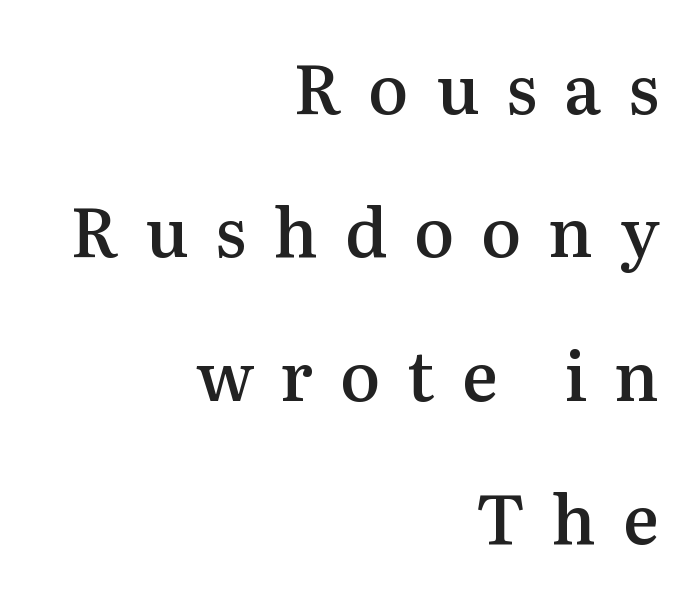
Varying glyph widths throughout — classic text-font behaviour. This sample uses a serif face. You could only call the tracking loose — the letters float apart. Bold? Not quite — semibold, heavier than regular but stopping short. In terms of leading, this rendering errs on the spacious side. Teacher's note: observe the even right margin — that is flush-right alignment.
